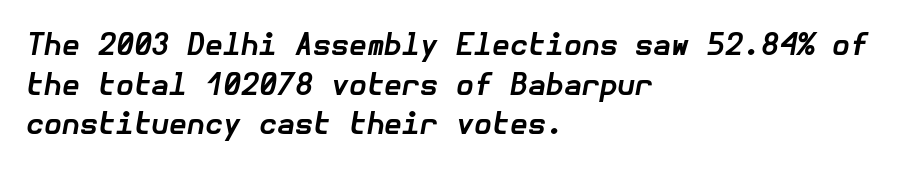
Q: Is the text bold? A: Yes.
Q: Is the text italic (slanted)? A: Yes, it leans right by about 10 degrees.
Q: Is the text underlined? A: No.
Q: How is the paragraph aligned? A: Left-aligned.
Q: Is the spacing between letters normal or unusually wide? A: Normal.
Q: Is the spacing between lines tight, normal or loose? A: Normal.
Q: Width (condensed, normal, or wide)? A: Normal.
Q: Stroke contrast? A: Low.
Q: x-height? A: Medium.
